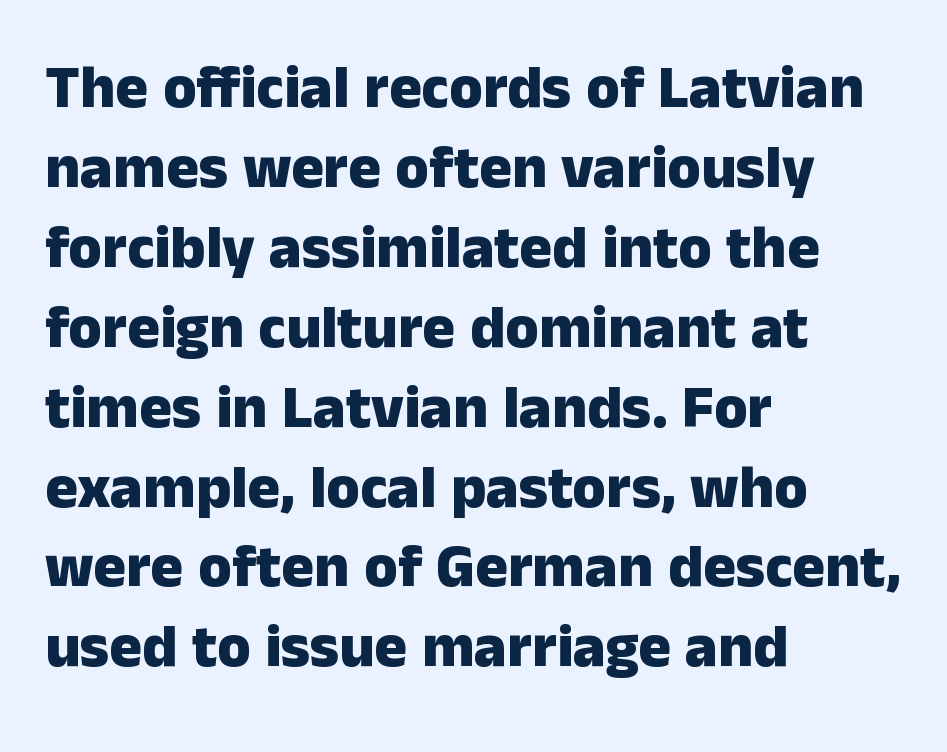
The image shows 61 px heavy sans-serif type, upright; set left-aligned, normal line spacing (1.31x), normal letter spacing, not underlined; low stroke contrast and a medium x-height.
